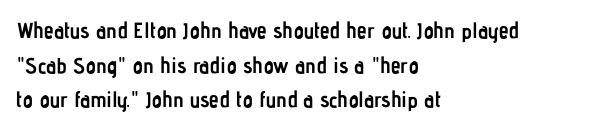
Q: Is the text bold? A: Yes.
Q: Is the text italic (slanted)? A: No, it is upright.
Q: Is the text underlined? A: No.
Q: How is the paragraph aligned? A: Left-aligned.
Q: Is the spacing between letters normal or unusually wide? A: Normal.
Q: Is the spacing between lines tight, normal or loose? A: Normal.
